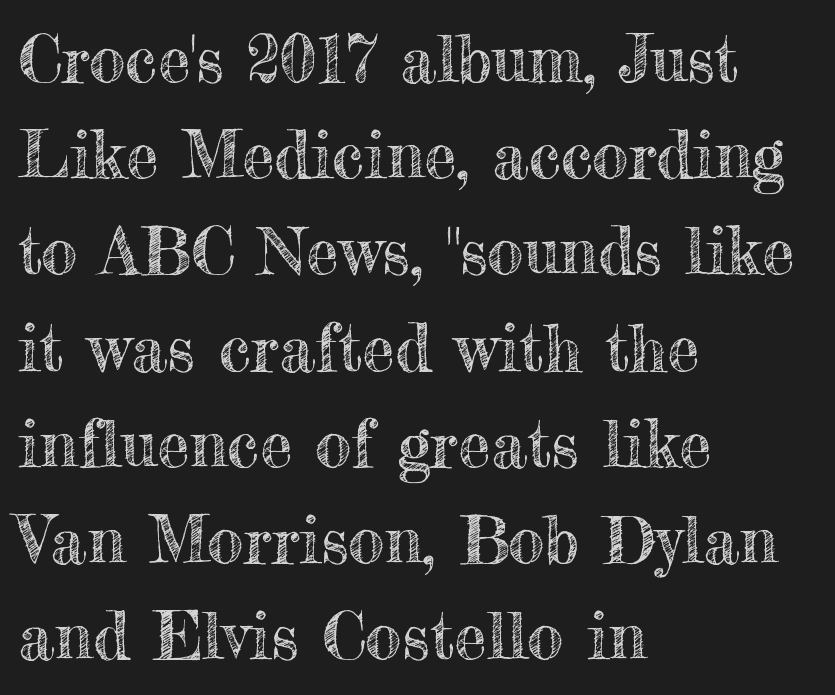
Type without underlining. Note the varied advance widths — an 'i' is clearly narrower than an 'm'. In terms of letterspacing, this is plain default setting. The lines sit at an ordinary, default distance from one another. This sample uses an upright cut, with every glyph sitting square on the baseline. Teacher's note: observe the even left margin — that is flush-left alignment.
